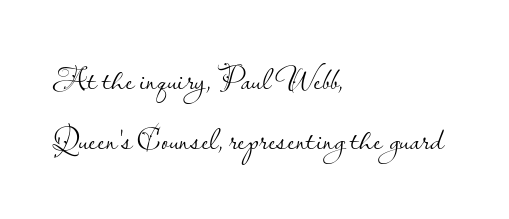
The words here are not underlined. Characters follow at the spacing the type designer built in. These lines are rendered in a variable-pitch font. Look at the bottom of the vertical strokes: they stop flat, with no serifs. Each line starts at the same left margin while the right side varies.
